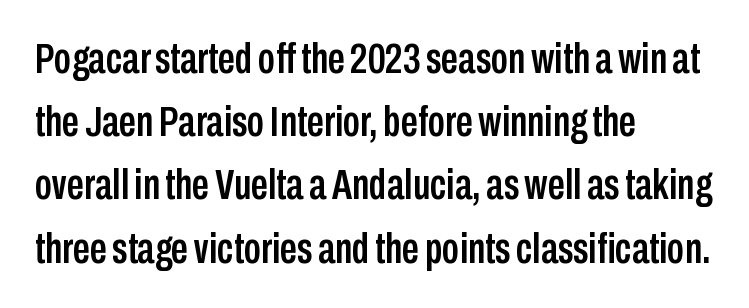
The designer went with a sans here, leaving each stem footless. These lines are set flush left with a ragged right edge. The face used here is proportionally spaced, like ordinary book or web type. The words here are not underlined. Regarding leading, the lines here are spaced in the standard way.
